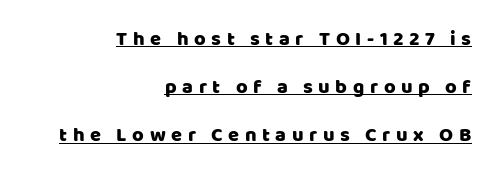
Q: Is the text italic (slanted)? A: No, it is upright.
Q: Is the text underlined? A: Yes.
Q: How is the paragraph aligned? A: Right-aligned.
Q: Is the spacing between letters normal or unusually wide? A: Unusually wide.
Q: Is the spacing between lines tight, normal or loose? A: Loose.
